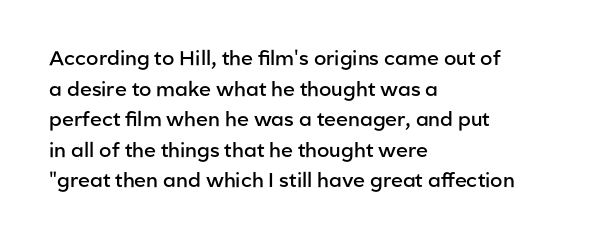
The image shows 20 px text type, upright; set left-aligned, normal line spacing (1.53x), normal letter spacing, not underlined.
